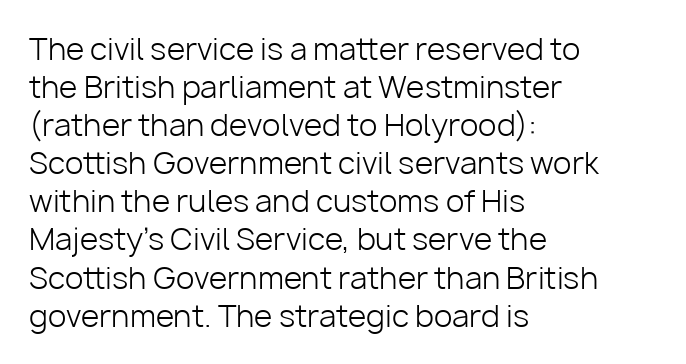
{"serif": "no", "italic": "no", "bold": "no", "weight": "light", "width": "normal", "stroke_contrast": "low", "x_height": "medium", "monospaced": "no", "underline": "no", "align": "left", "line_spacing": "normal", "line_spacing_ratio": 1.27, "letter_spacing": "normal", "letter_spacing_em": 0.0, "glyph_px": 30}
